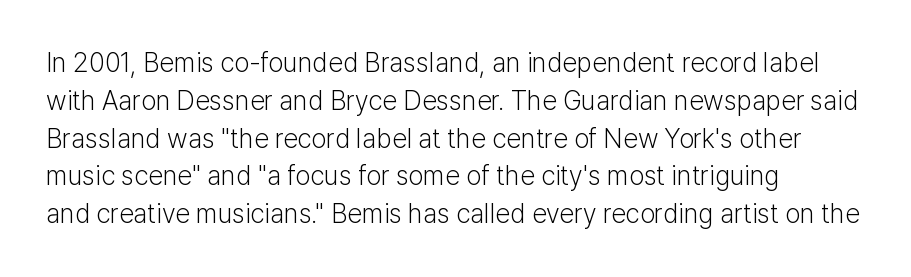
The image shows 27 px text type, upright; set left-aligned, normal line spacing (1.4x), normal letter spacing, not underlined.
